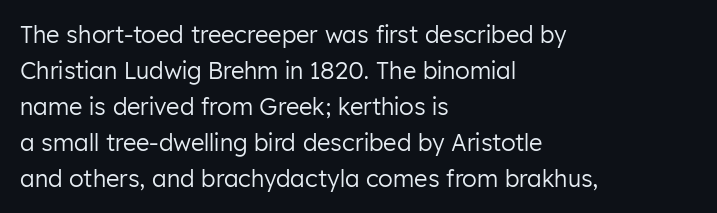
The image shows 23 px text type, upright; set left-aligned, normal line spacing (1.56x), normal letter spacing, not underlined.
